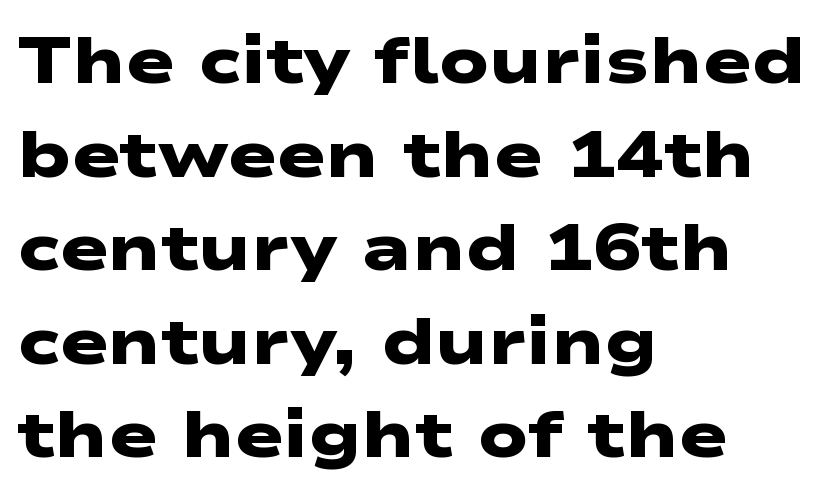
{"serif": "no", "bold": "yes", "weight": "heavy", "width": "wide", "stroke_contrast": "low", "x_height": "medium", "monospaced": "no", "underline": "no", "align": "left", "line_spacing": "normal", "line_spacing_ratio": 1.44, "letter_spacing": "normal", "letter_spacing_em": 0.0, "glyph_px": 65}
